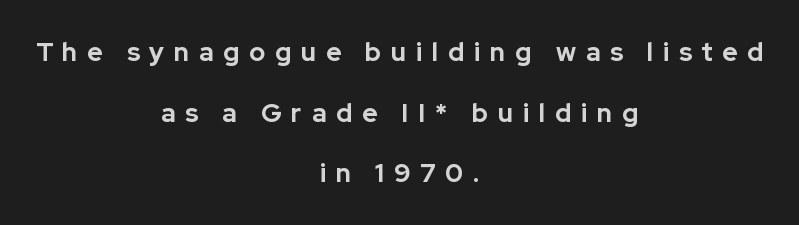
These lines carry a lot of weight — the face is fully bold. Compared with typical paragraphs, the rows here are farther apart. Reading down the block, each line starts at a different indent, mirrored at its end. Honestly, there is no underline to notice here at all. Caption: expanded tracking, letters set apart.
